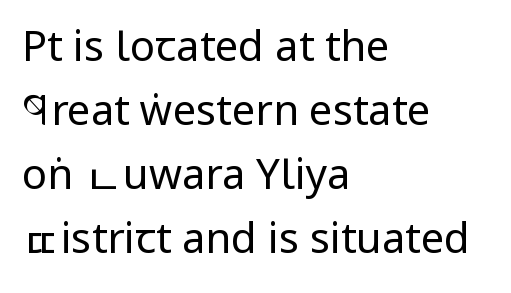
The image shows 42 px regular-weight, condensed sans-serif type, upright; set left-aligned, normal line spacing (1.52x), normal letter spacing, not underlined; low stroke contrast and a large x-height.
